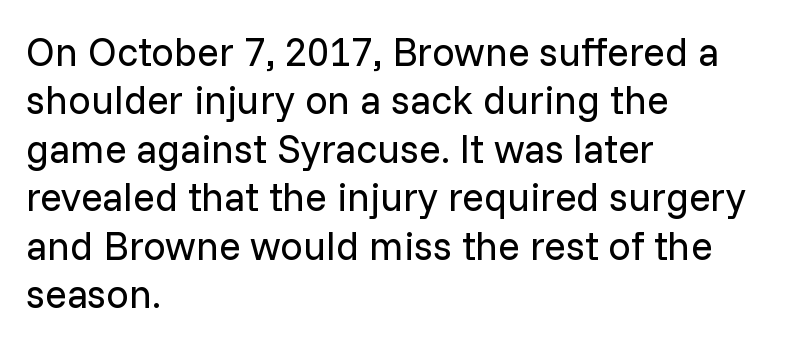
Q: Is the text bold? A: No.
Q: Is the text italic (slanted)? A: No, it is upright.
Q: Is the typeface a serif or a sans-serif typeface? A: Sans-serif.
Q: Is the text underlined? A: No.
Q: How is the paragraph aligned? A: Left-aligned.
Q: Is the spacing between letters normal or unusually wide? A: Normal.
Q: Width (condensed, normal, or wide)? A: Normal.
Q: Stroke contrast? A: Low.
Q: x-height? A: Medium.
Q: Monospaced? A: No.
